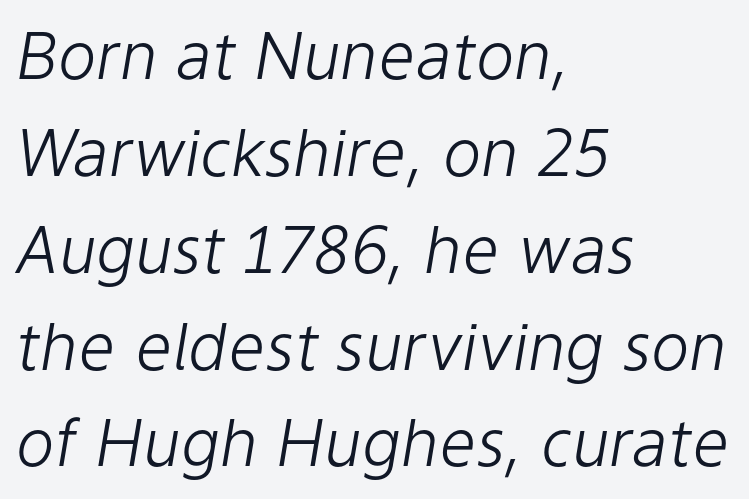
Q: Is the text bold? A: No.
Q: Is the text italic (slanted)? A: Yes, it leans right by about 9 degrees.
Q: Is the text underlined? A: No.
Q: How is the paragraph aligned? A: Left-aligned.
Q: Is the spacing between letters normal or unusually wide? A: Normal.
Q: Is the spacing between lines tight, normal or loose? A: Normal.
Q: Width (condensed, normal, or wide)? A: Normal.
Q: Stroke contrast? A: Low.
Q: x-height? A: Medium.
Q: Monospaced? A: No.
